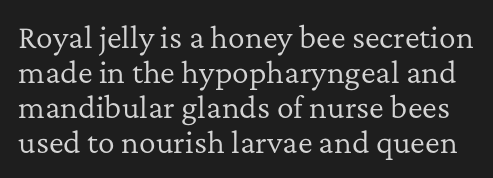
No italicization has been applied; the sample stays upright. A typesetter would call this proportional, since set widths differ per character. If you measured baseline to baseline, you'd find a middling distance. Tracking value appears to be zero — textbook default spacing. In terms of letterform style, serifs are clearly present. This reads as an unemphasized weight, regular at the heaviest.
